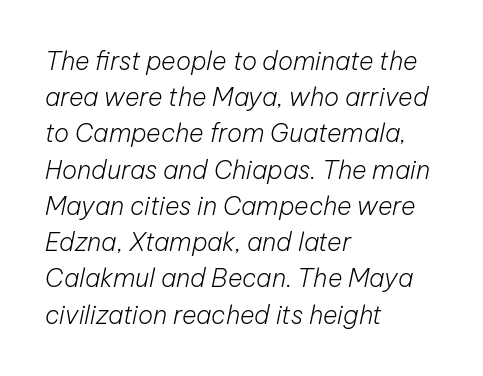
The image shows 25 px text type, italic (leaning right); set left-aligned, normal line spacing (1.45x), normal letter spacing, not underlined.
